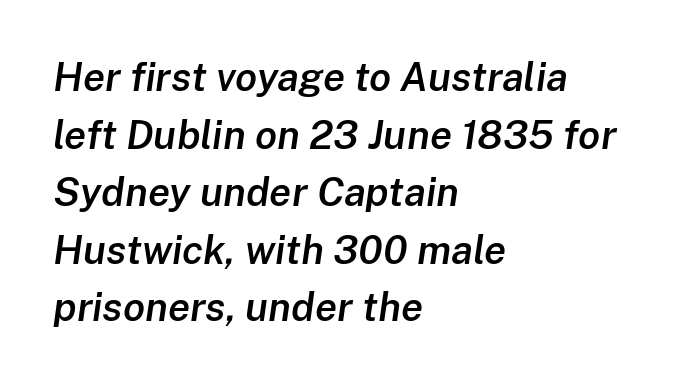
Each glyph is drawn with semibold strokes, heavier than normal yet not fully bold. Left-aligned paragraph, ragged on the right. Rendered with sloped, italic letterforms. Nothing unusual about the tracking: characters are spaced as the font intends. The words here are not underlined. Reading down the column, the eye jumps a familiar distance to each next line.
